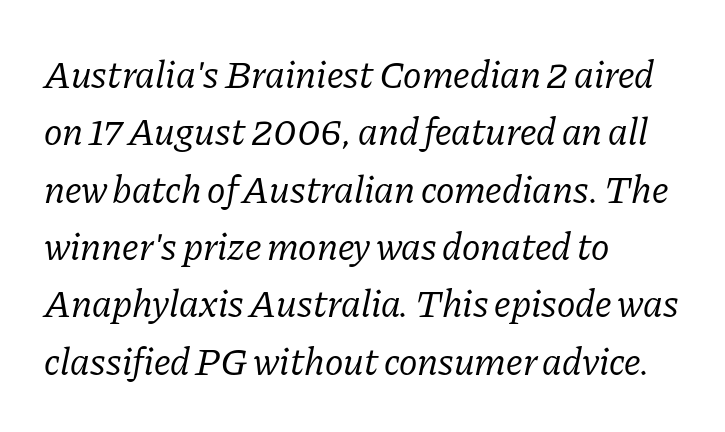
Q: Is the text bold? A: No.
Q: Is the text italic (slanted)? A: Yes, it leans right by about 11 degrees.
Q: Is the typeface a serif or a sans-serif typeface? A: Serif.
Q: Is the text underlined? A: No.
Q: How is the paragraph aligned? A: Left-aligned.
Q: Is the spacing between letters normal or unusually wide? A: Normal.
Q: Is the spacing between lines tight, normal or loose? A: Normal.
Q: Width (condensed, normal, or wide)? A: Normal.
Q: Stroke contrast? A: Low.
Q: x-height? A: Medium.
Q: Monospaced? A: No.
